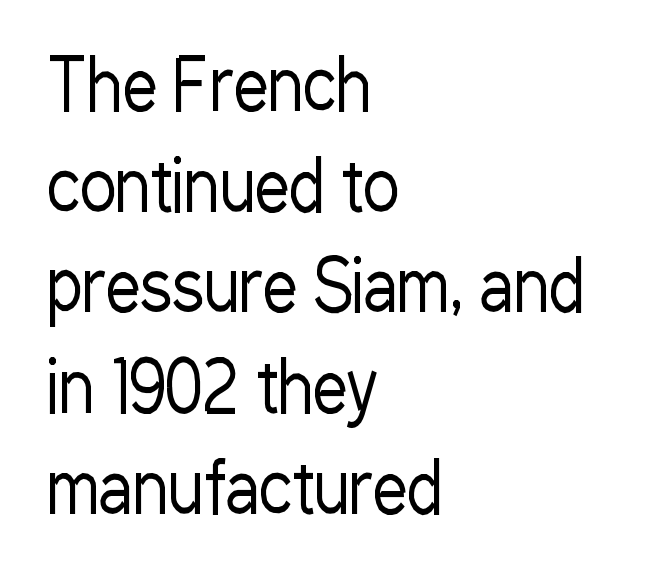
{"serif": "no", "italic": "no", "bold": "no", "weight": "regular", "width": "condensed", "stroke_contrast": "low", "x_height": "medium", "monospaced": "no", "underline": "no", "align": "left", "line_spacing": "normal", "line_spacing_ratio": 1.46, "letter_spacing": "normal", "letter_spacing_em": 0.0, "glyph_px": 69}
